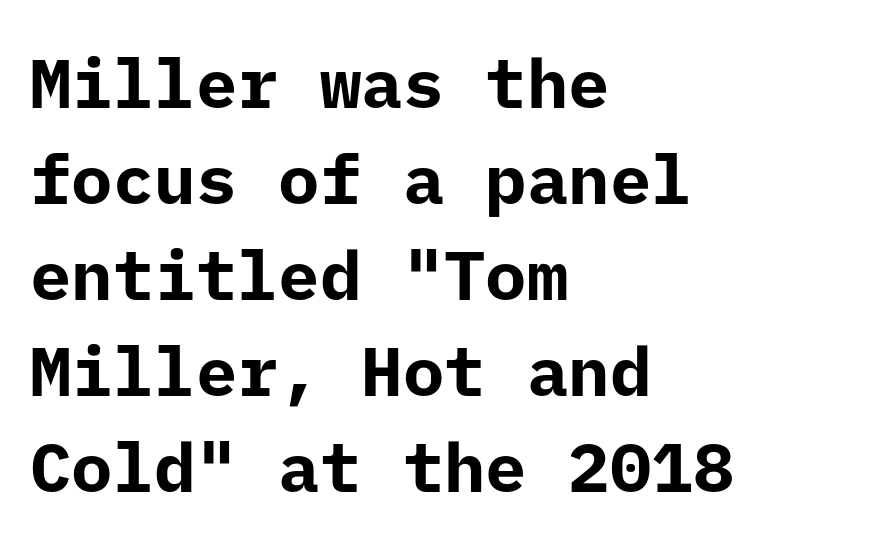
Casual observation: everything's shoved over to the left. Descenders are the only things crossing below the line. In terms of letterspacing, this is plain default setting. Posture: upright roman.
